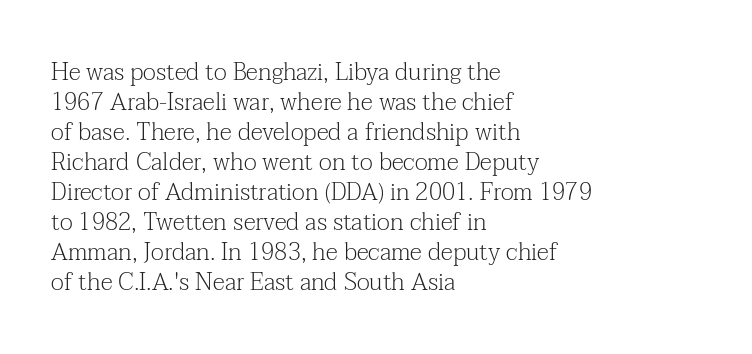
Q: Is the text bold? A: No.
Q: Is the text italic (slanted)? A: No, it is upright.
Q: Is the text underlined? A: No.
Q: How is the paragraph aligned? A: Left-aligned.
Q: Is the spacing between letters normal or unusually wide? A: Normal.
Q: Is the spacing between lines tight, normal or loose? A: Normal.
